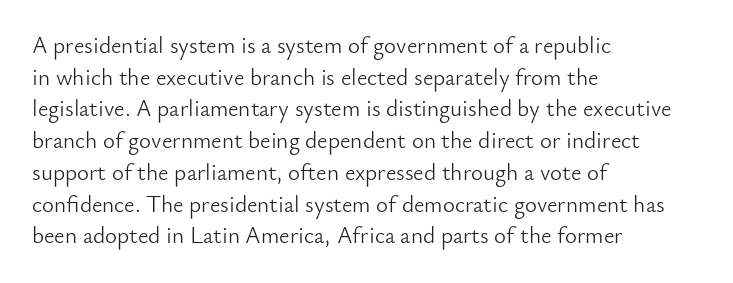
A roman cut, with each character standing at attention. Line spacing here is normal. The text block is weighted toward the left margin, trailing off unevenly rightward. Lines of text with bare space underneath. Nothing unusual about the tracking: characters are spaced as the font intends. A quiet, ordinary-to-light weight characterises the typeface.
